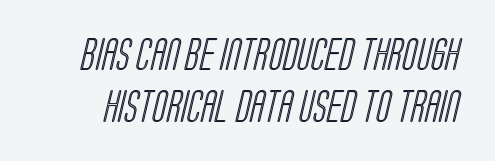
Q: Is the text underlined? A: No.
Q: Is the spacing between letters normal or unusually wide? A: Normal.
Q: Is the spacing between lines tight, normal or loose? A: Normal.
Q: Width (condensed, normal, or wide)? A: Condensed.
Q: x-height? A: Large.
Q: Monospaced? A: No.
